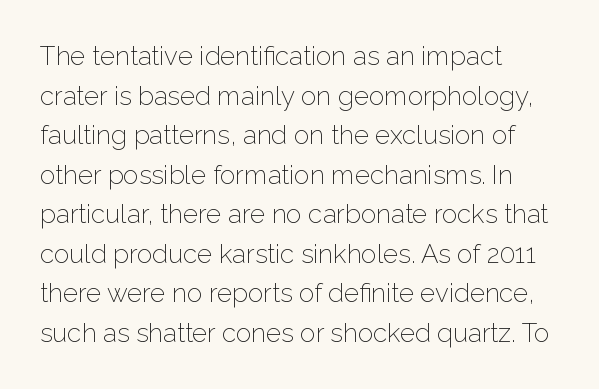
The block of text has a typical density, with ordinary space between rows. The line texture is even and compact thanks to regular tracking. Nothing heavy about these letters — not bold at all. Which margin do the lines hug? The left one — the right edge is uneven.
